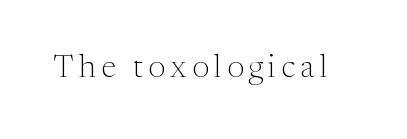
Q: Is the text bold? A: No.
Q: Is the text italic (slanted)? A: No, it is upright.
Q: Is the typeface a serif or a sans-serif typeface? A: Serif.
Q: Is the text underlined? A: No.
Q: Width (condensed, normal, or wide)? A: Normal.
Q: Stroke contrast? A: Medium.
Q: x-height? A: Medium.
Q: Monospaced? A: No.
